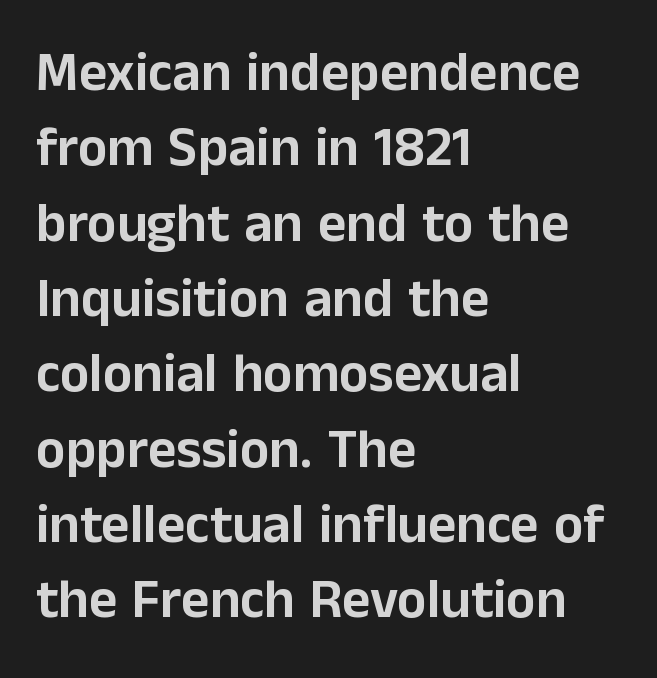
{"serif": "no", "italic": "no", "width": "normal", "stroke_contrast": "low", "x_height": "medium", "monospaced": "no", "underline": "no", "align": "left", "line_spacing": "normal", "line_spacing_ratio": 1.37, "letter_spacing": "normal", "letter_spacing_em": 0.0, "glyph_px": 55}
